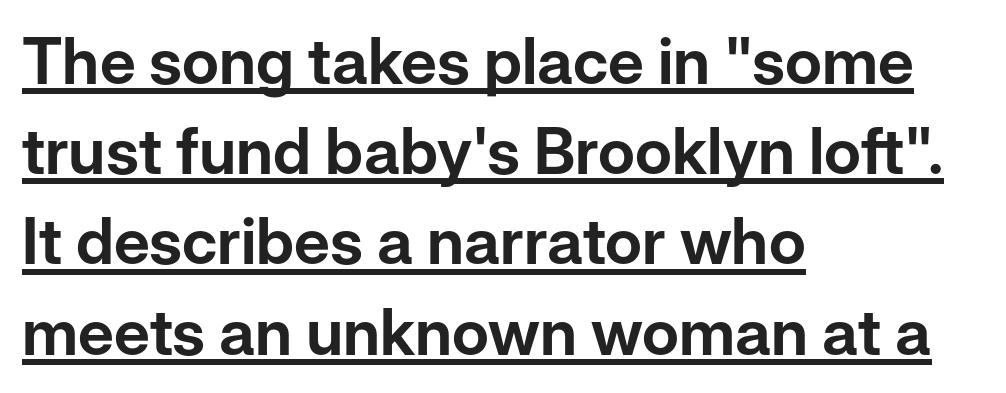
Q: Is the text italic (slanted)? A: No, it is upright.
Q: Is the typeface a serif or a sans-serif typeface? A: Sans-serif.
Q: Is the text underlined? A: Yes.
Q: How is the paragraph aligned? A: Left-aligned.
Q: Is the spacing between letters normal or unusually wide? A: Normal.
Q: Is the spacing between lines tight, normal or loose? A: Normal.
Q: Width (condensed, normal, or wide)? A: Normal.
Q: Stroke contrast? A: Low.
Q: x-height? A: Medium.
Q: Monospaced? A: No.
